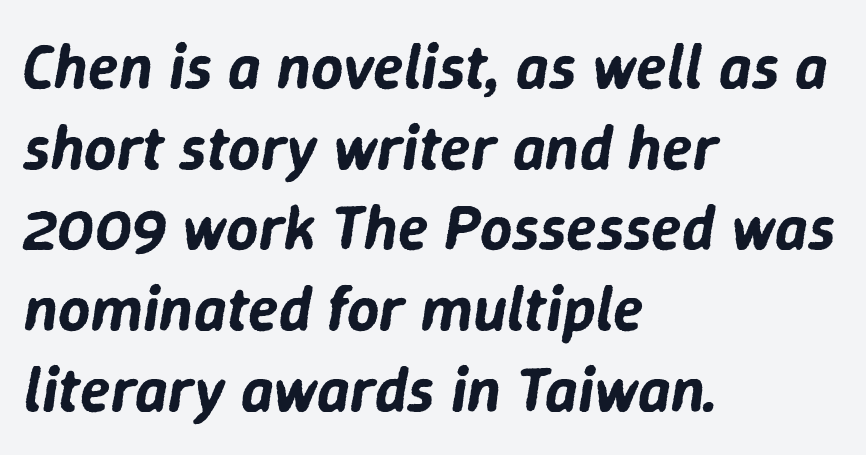
The image shows 63 px text type, italic (leaning right); set left-aligned, normal line spacing (1.28x), normal letter spacing, not underlined; low stroke contrast and a medium x-height.
